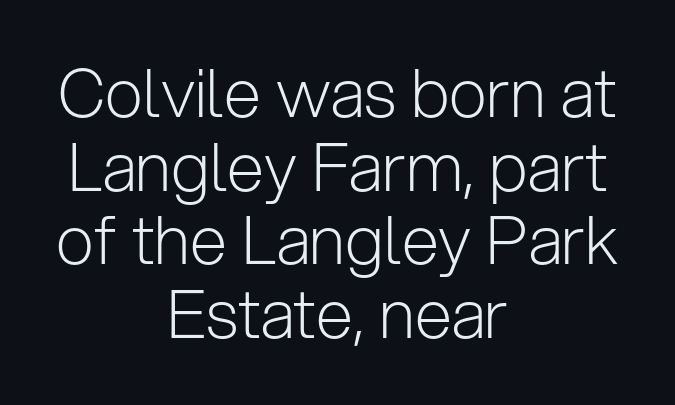
The image shows 67 px light sans-serif type, upright; set centered, tight line spacing (1.1x), normal letter spacing, not underlined; low stroke contrast and a medium x-height.
